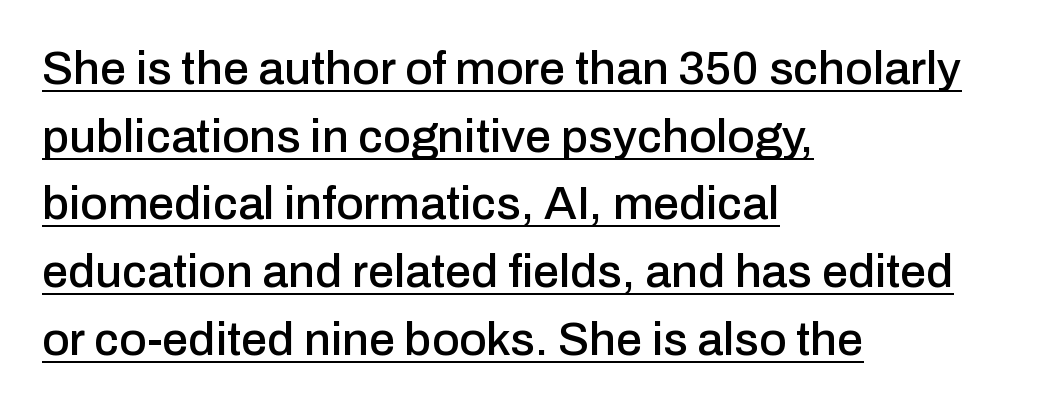
Proportional: the letters do not fall into vertical columns. In terms of posture, this sample is upright. Look at the tracking — it's just the regular setting, nothing added. A student would call this left alignment; a typographer would say flush left, rag right.
